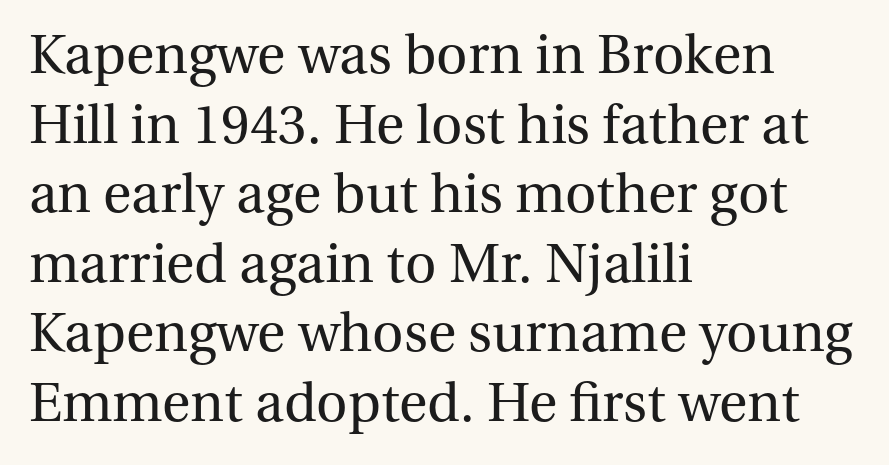
The image shows 58 px regular-weight serif type, upright; set left-aligned, line spacing 1.2x, normal letter spacing, not underlined; medium stroke contrast and a medium x-height.
